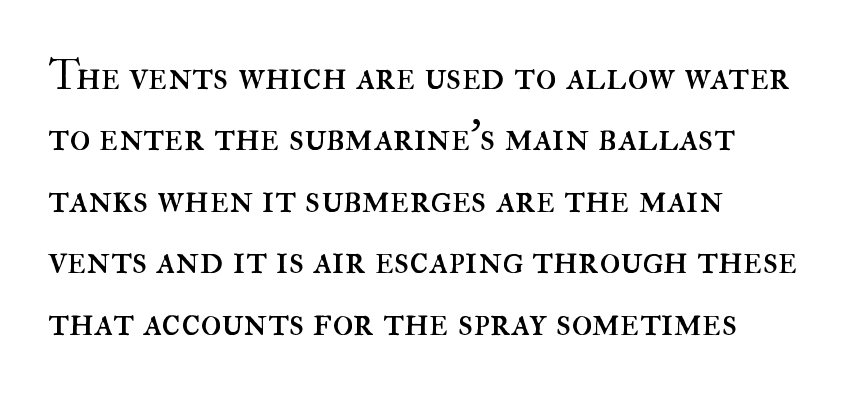
{"italic": "no", "bold": "no", "weight": "regular", "width": "normal", "stroke_contrast": "high", "x_height": "small", "monospaced": "no", "underline": "no", "align": "left", "line_spacing": "normal", "line_spacing_ratio": 1.43, "letter_spacing": "normal", "letter_spacing_em": 0.0, "glyph_px": 43}
